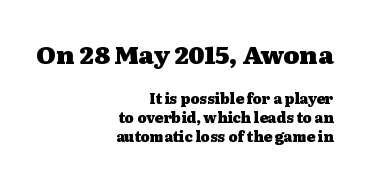
{"italic": "no", "bold": "yes", "underline": "no", "align": "right", "line_spacing": "normal", "line_spacing_ratio": 1.35, "letter_spacing": "normal", "letter_spacing_em": 0.0, "larger_block": "first", "size_ratio": 1.79, "glyph_px": 25}
